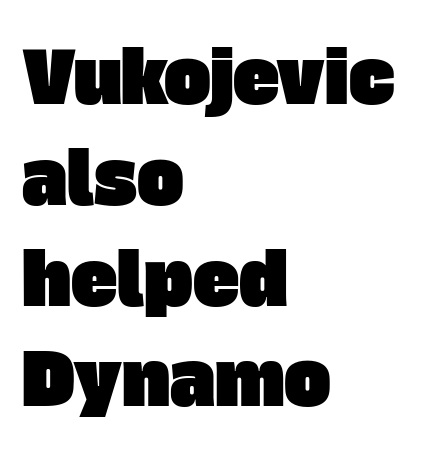
In terms of letterspacing, this is plain default setting. This sample has the flowing, uneven cadence of proportional lettering. The glyphs are unaccompanied by any horizontal stroke below them. The characters display no serif detailing; their extremities are plain. Notice how descenders clear the ascenders below comfortably — that's standard leading.
